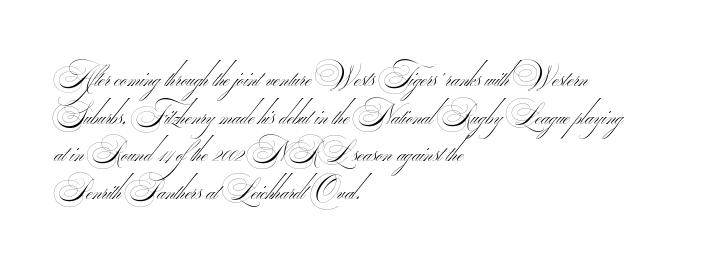
Q: Is the text bold? A: No.
Q: Is the text underlined? A: No.
Q: How is the paragraph aligned? A: Left-aligned.
Q: Is the spacing between letters normal or unusually wide? A: Normal.
Q: Is the spacing between lines tight, normal or loose? A: Normal.
